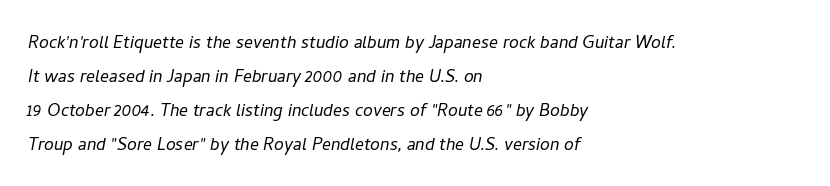
One-word summary of the alignment: left. The line texture is even and compact thanks to regular tracking. Descender tails drop into unmarked territory. The specimen reads as italic at a glance. Normally led — the rows are evenly, conventionally spaced.
